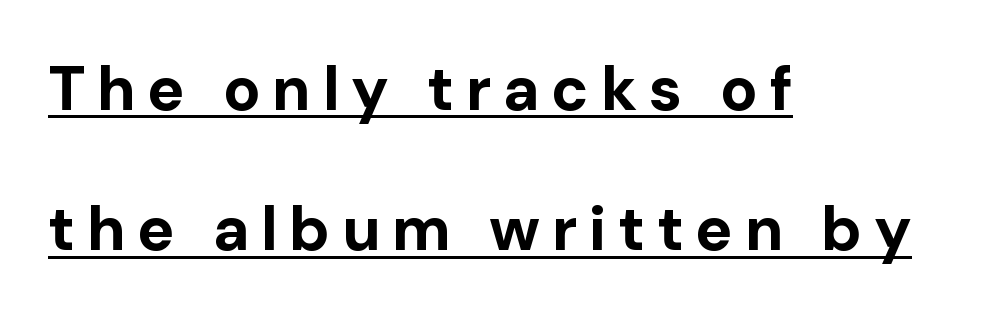
The image shows 62 px bold sans-serif type, upright; set left-aligned, loose line spacing (2.26x), underlined; low stroke contrast and a medium x-height.
